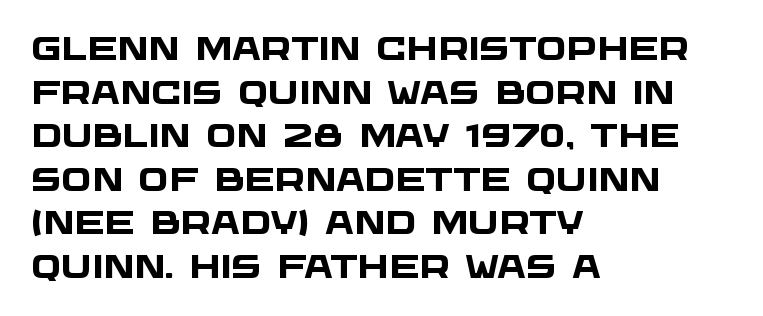
The image shows 32 px heavy, wide sans-serif type; set left-aligned, normal line spacing (1.36x), normal letter spacing, not underlined; low stroke contrast and a large x-height.
